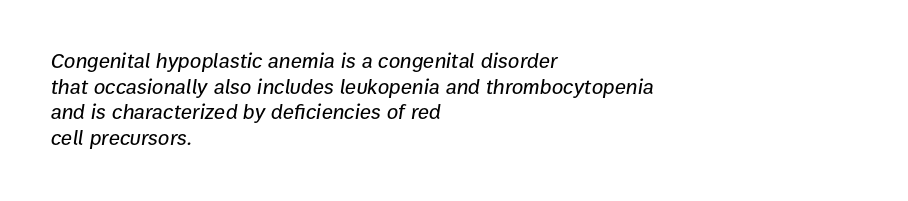
{"italic": "yes", "lean": "right", "slant_degrees": 9, "underline": "no", "align": "left", "line_spacing_ratio": 1.22, "letter_spacing": "normal", "letter_spacing_em": 0.0, "glyph_px": 21}
